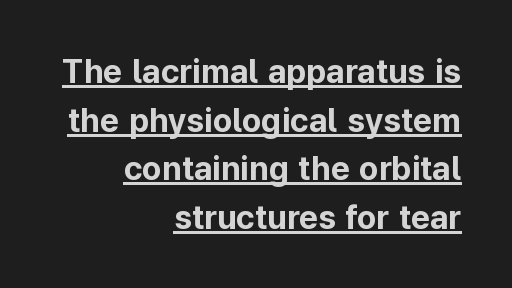
You could not count columns in this text — the font is proportionally spaced. Weight check: bold — yes, fully. Italic? Not at all — the glyphs are vertical. Evenly set lines give the paragraph a standard silhouette. Leftover space on each line is placed entirely before the opening word.
